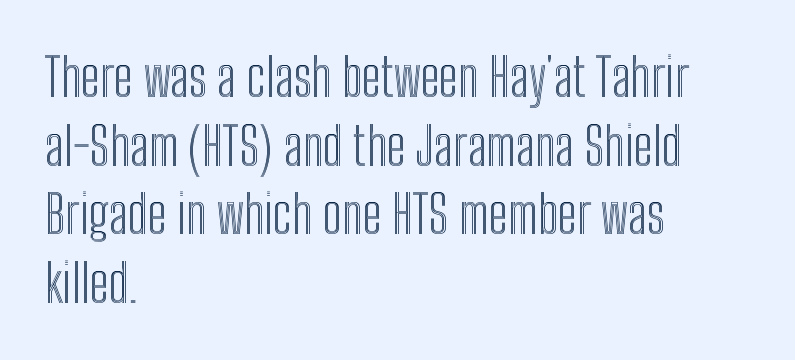
{"italic": "no", "width": "condensed", "x_height": "medium", "monospaced": "no", "underline": "no", "align": "left", "line_spacing": "normal", "line_spacing_ratio": 1.32, "letter_spacing": "normal", "letter_spacing_em": 0.0, "glyph_px": 52}
